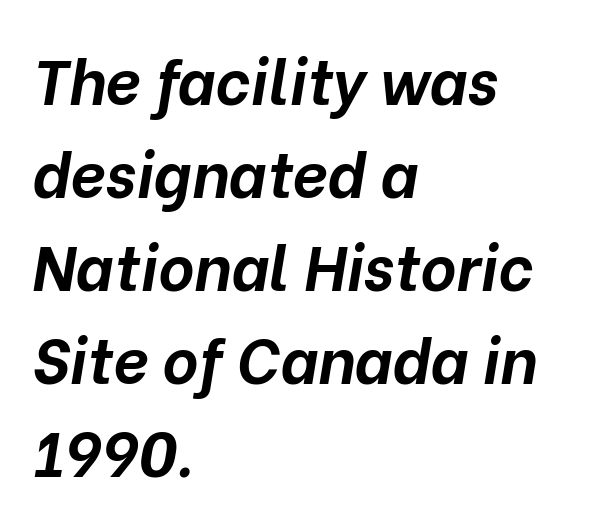
Q: Is the text bold? A: Yes.
Q: Is the text italic (slanted)? A: Yes, it leans right by about 10 degrees.
Q: Is the text underlined? A: No.
Q: How is the paragraph aligned? A: Left-aligned.
Q: Is the spacing between letters normal or unusually wide? A: Normal.
Q: Is the spacing between lines tight, normal or loose? A: Normal.
Q: Width (condensed, normal, or wide)? A: Normal.
Q: Stroke contrast? A: Low.
Q: x-height? A: Medium.
Q: Monospaced? A: No.
